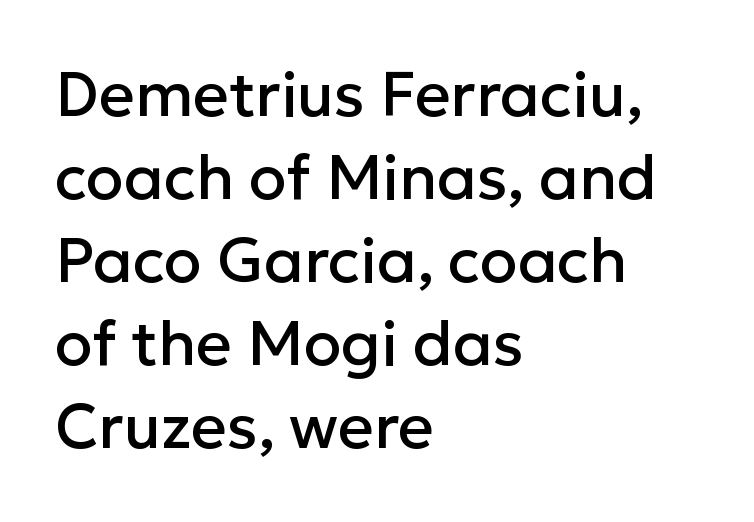
Honestly, there is no underline to notice here at all. The face used here is proportionally spaced, like ordinary book or web type. Regarding serifs, this sample does without them. The tracking reads as untouched default to a designer's eye.
